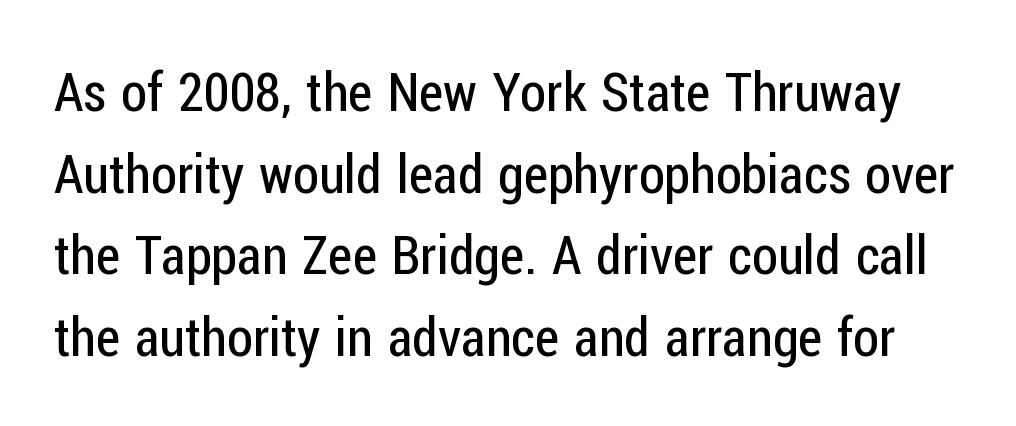
The image shows 53 px regular-weight, condensed sans-serif type, upright; set normal line spacing (1.54x), normal letter spacing, not underlined; low stroke contrast and a medium x-height.
